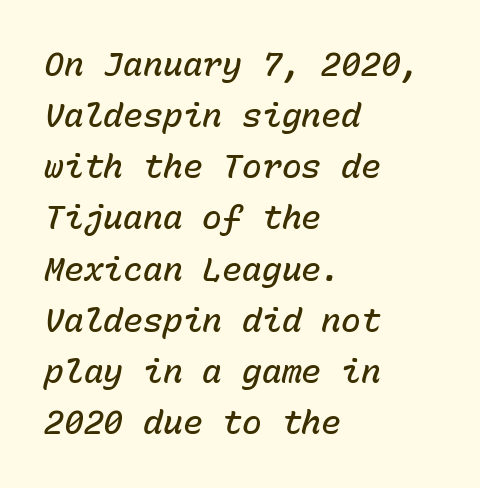
Horizontal bands of white between lines are of average thickness. The rendering uses typewriter-style spacing with identical character cells. Anything drawn beneath the words? Only blank space. When letters slant like this, we call the style italic. Where is the straight margin? On the left. Is the letter spacing exaggerated? No — it looks like the ordinary default.
